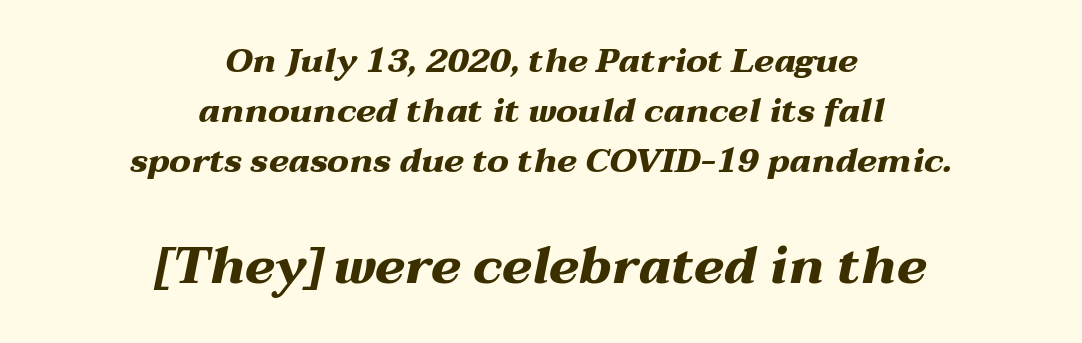
The image shows 51 px heavy, wide type, italic (leaning right); set centered, normal line spacing (1.47x), normal letter spacing, not underlined; the second (bottom) block is 1.5x larger; medium stroke contrast and a medium x-height.
